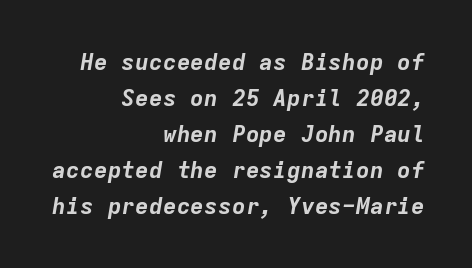
If you drew a line through each stem, it would be angled. No word sits above an underline. Leading: standard. Is the letter spacing exaggerated? No — it looks like the ordinary default. Does the copy run flush right? Yes — the right margin is perfectly even. Stroke thickness is high; the sample reads as a true bold.
